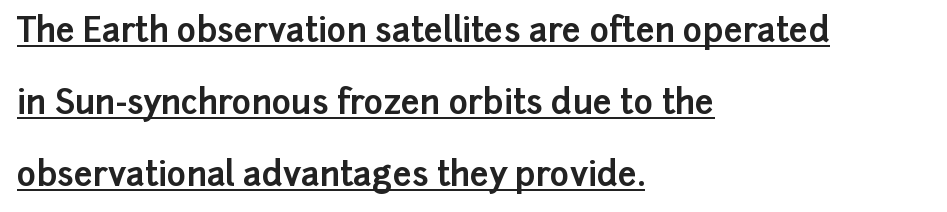
{"serif": "no", "italic": "no", "bold": "yes", "weight": "bold", "width": "normal", "stroke_contrast": "low", "x_height": "medium", "monospaced": "no", "underline": "yes", "align": "left", "line_spacing": "loose", "line_spacing_ratio": 2.18, "letter_spacing": "normal", "letter_spacing_em": 0.0, "glyph_px": 33}
